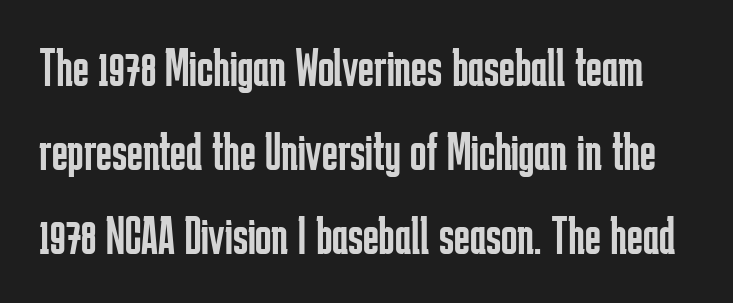
Letter spacing: default. A typesetter would call this leading conventional body-copy spacing. Upright lettering throughout. Note the varied advance widths — an 'i' is clearly narrower than an 'm'. In terms of letterform style, serifs are entirely absent. Each row of text sits above clean, open space.
